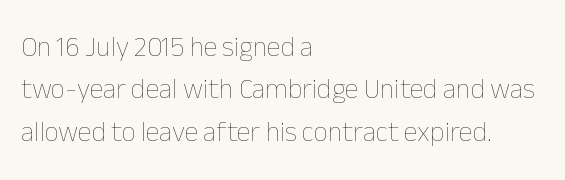
Q: Is the text bold? A: No.
Q: Is the text italic (slanted)? A: No, it is upright.
Q: Is the text underlined? A: No.
Q: How is the paragraph aligned? A: Left-aligned.
Q: Is the spacing between letters normal or unusually wide? A: Normal.
Q: Is the spacing between lines tight, normal or loose? A: Normal.
Q: Width (condensed, normal, or wide)? A: Normal.
Q: Stroke contrast? A: Low.
Q: x-height? A: Medium.
Q: Monospaced? A: No.
